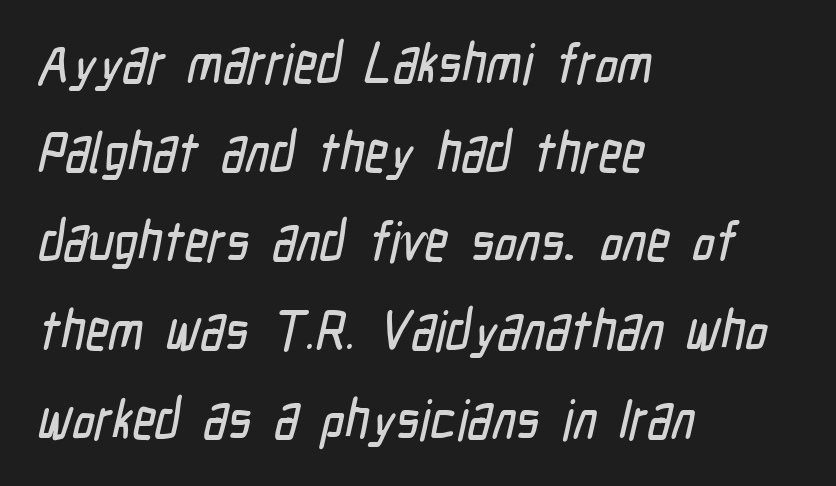
The image shows 56 px condensed sans-serif type; set left-aligned, normal line spacing (1.59x), normal letter spacing, not underlined; low stroke contrast and a medium x-height.
